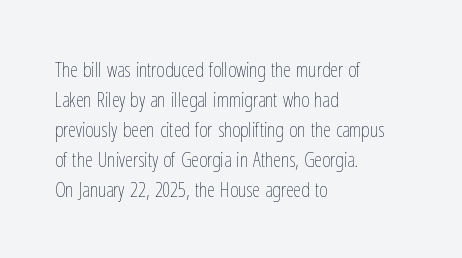
{"italic": "no", "bold": "no", "underline": "no", "align": "left", "line_spacing": "normal", "line_spacing_ratio": 1.5, "letter_spacing": "normal", "letter_spacing_em": 0.0, "glyph_px": 20}
